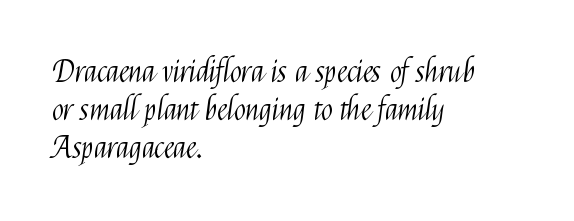
The image shows 31 px light, condensed sans-serif type; set left-aligned, line spacing 1.23x, normal letter spacing, not underlined; medium stroke contrast and a medium x-height.
